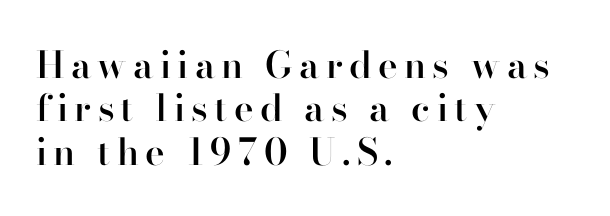
Q: Is the text bold? A: Semi-bold.
Q: Is the text italic (slanted)? A: No, it is upright.
Q: Is the typeface a serif or a sans-serif typeface? A: Serif.
Q: Is the text underlined? A: No.
Q: How is the paragraph aligned? A: Left-aligned.
Q: Width (condensed, normal, or wide)? A: Normal.
Q: Stroke contrast? A: High.
Q: x-height? A: Small.
Q: Monospaced? A: No.
